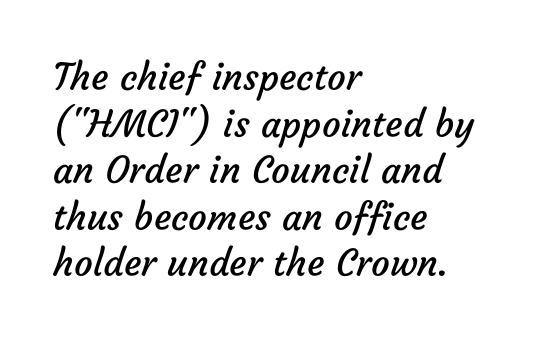
All the whitespace from short lines collects on the right. Letters have the restrained weight of plain body copy at most. Type style note: lacks serifs. Proportional: the letters do not fall into vertical columns. Vertically, the passage feels balanced, rows spaced as you'd expect. A bare baseline throughout the passage.
